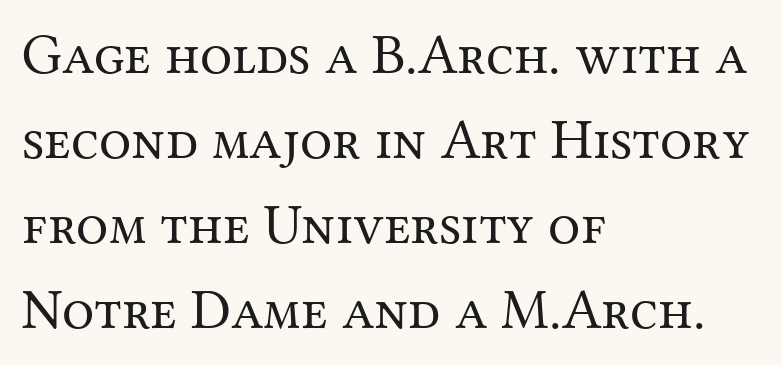
{"serif": "yes", "italic": "no", "bold": "no", "weight": "regular", "width": "normal", "stroke_contrast": "medium", "x_height": "medium", "monospaced": "no", "underline": "no", "align": "left", "line_spacing": "normal", "line_spacing_ratio": 1.49, "letter_spacing": "normal", "letter_spacing_em": 0.0, "glyph_px": 57}
